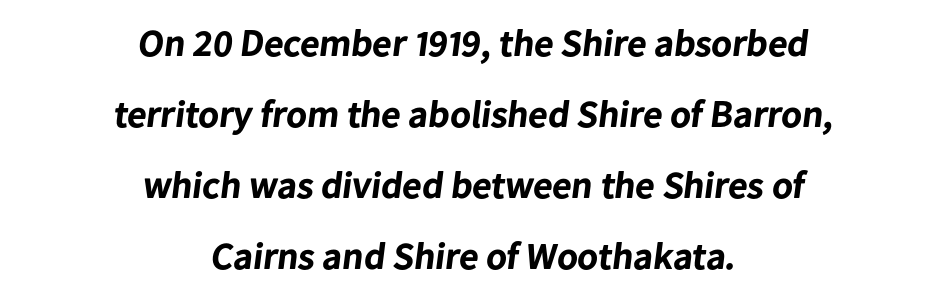
The image shows 38 px bold sans-serif type; set centered, line spacing 1.87x, normal letter spacing, not underlined; low stroke contrast and a medium x-height.
